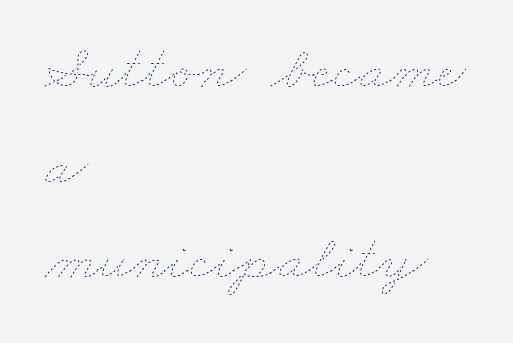
{"bold": "no", "weight": "thin", "width": "wide", "stroke_contrast": "low", "x_height": "small", "monospaced": "no", "underline": "no", "align": "left", "line_spacing": "normal", "line_spacing_ratio": 1.53, "letter_spacing": "normal", "letter_spacing_em": 0.0, "glyph_px": 62}
